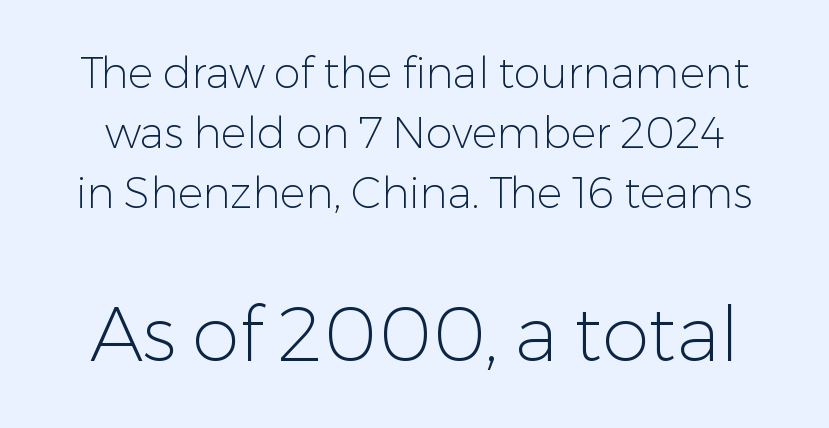
{"serif": "no", "italic": "no", "bold": "no", "weight": "light", "width": "normal", "stroke_contrast": "low", "x_height": "medium", "monospaced": "no", "underline": "no", "line_spacing": "normal", "line_spacing_ratio": 1.4, "letter_spacing": "normal", "letter_spacing_em": 0.0, "larger_block": "second", "size_ratio": 1.77, "glyph_px": 76}
